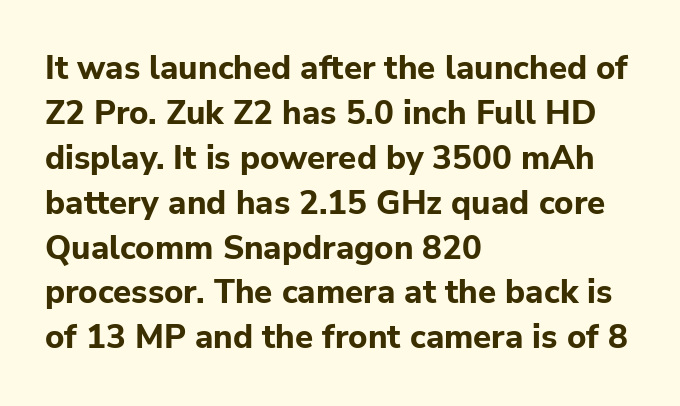
{"serif": "no", "italic": "no", "bold": "yes", "weight": "bold", "width": "normal", "stroke_contrast": "low", "x_height": "medium", "monospaced": "no", "underline": "no", "align": "left", "line_spacing": "normal", "line_spacing_ratio": 1.36, "letter_spacing": "normal", "letter_spacing_em": 0.0, "glyph_px": 33}
